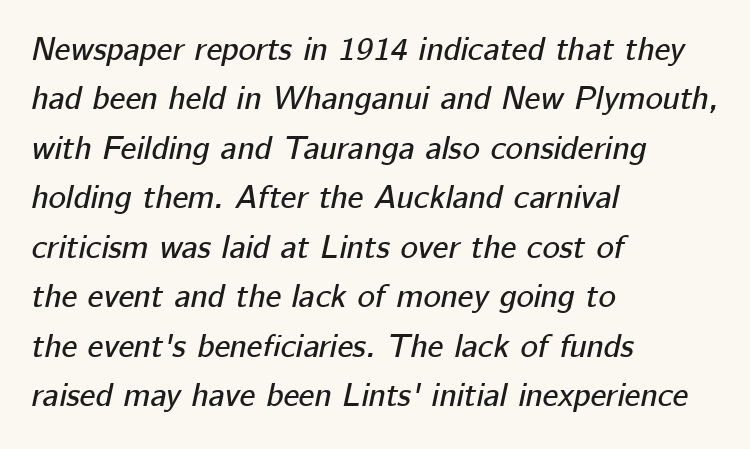
The image shows 33 px text type, italic (leaning right); set left-aligned, normal line spacing (1.5x), normal letter spacing, not underlined; low stroke contrast and a medium x-height.
